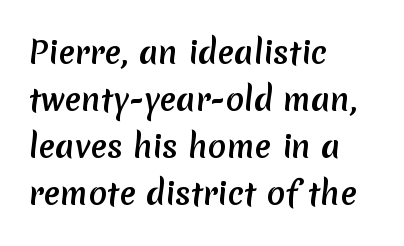
Q: Is the text bold? A: Yes.
Q: Is the typeface a serif or a sans-serif typeface? A: Sans-serif.
Q: Is the text underlined? A: No.
Q: How is the paragraph aligned? A: Left-aligned.
Q: Is the spacing between letters normal or unusually wide? A: Normal.
Q: Is the spacing between lines tight, normal or loose? A: Normal.
Q: Width (condensed, normal, or wide)? A: Normal.
Q: Stroke contrast? A: Low.
Q: x-height? A: Medium.
Q: Monospaced? A: No.
